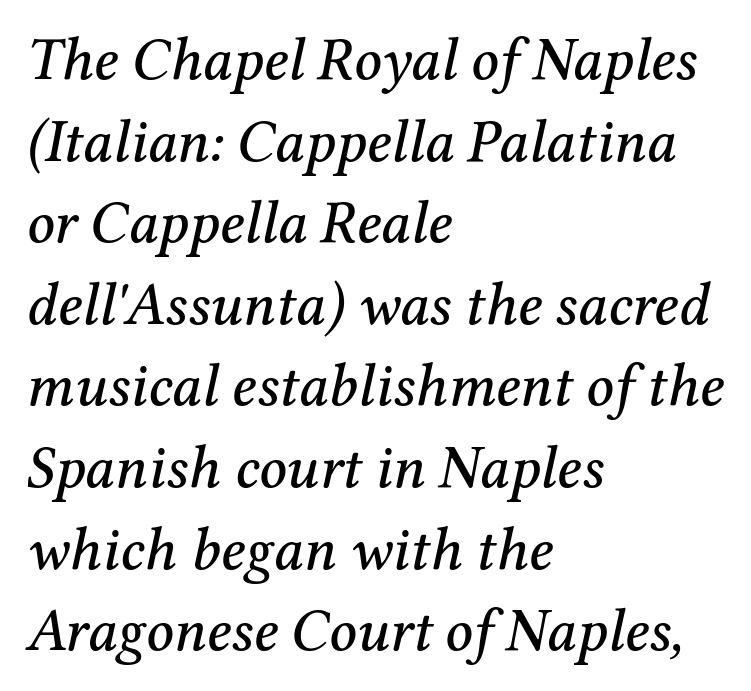
{"serif": "yes", "italic": "yes", "lean": "right", "slant_degrees": 12, "width": "normal", "stroke_contrast": "medium", "x_height": "medium", "monospaced": "no", "underline": "no", "align": "left", "line_spacing": "normal", "line_spacing_ratio": 1.36, "letter_spacing": "normal", "letter_spacing_em": 0.0, "glyph_px": 60}
